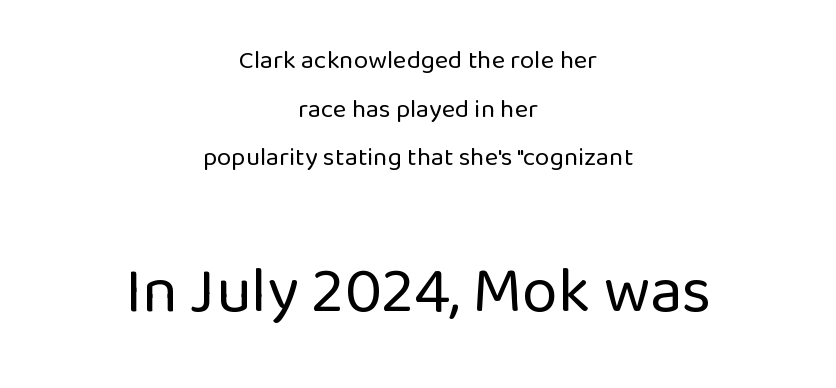
Which margin do the lines hug? Neither — every line sits in the middle. Unmarked baselines from the first word to the last. The strokes are not fattened; the text isn't bold. This rendering employs a face without finishing strokes, i.e., a sans-serif. Think of a printed novel: that variable character pitch is what you see here. Scale increases going downward across the two blocks.
